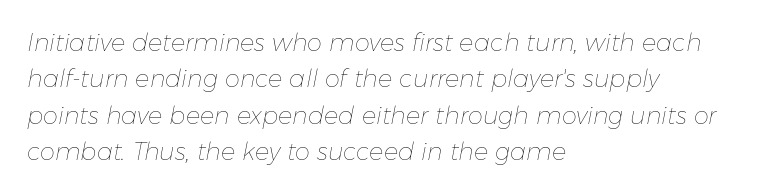
The rendering keeps characters at their native spacing. Quick note: underline off. This sample keeps an unexceptional amount of space between lines. You can tell it's italic because the verticals aren't actually vertical.
